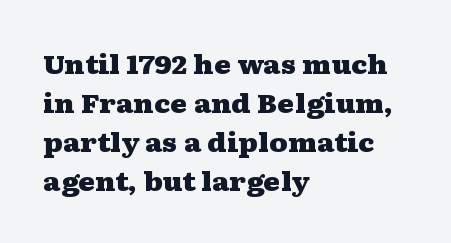
Q: Is the text bold? A: Yes.
Q: Is the text italic (slanted)? A: No, it is upright.
Q: Is the text underlined? A: No.
Q: How is the paragraph aligned? A: Left-aligned.
Q: Is the spacing between letters normal or unusually wide? A: Normal.
Q: Is the spacing between lines tight, normal or loose? A: Normal.
